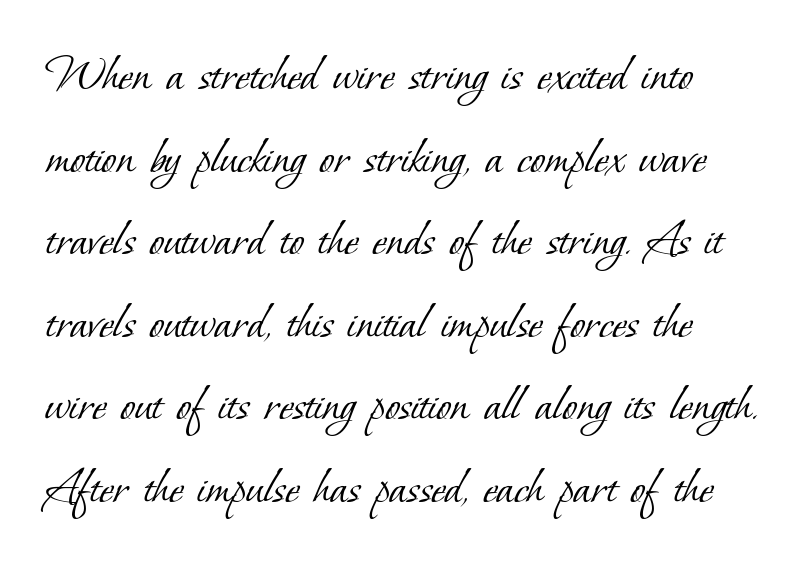
The image shows 54 px light serif type; set normal line spacing (1.53x), normal letter spacing, not underlined; low stroke contrast and a small x-height.
